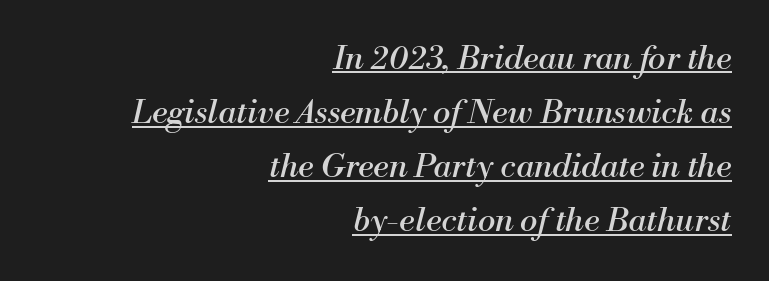
Q: Is the text bold? A: No.
Q: Is the text italic (slanted)? A: Yes, it leans right by about 13 degrees.
Q: Is the typeface a serif or a sans-serif typeface? A: Serif.
Q: Is the text underlined? A: Yes.
Q: How is the paragraph aligned? A: Right-aligned.
Q: Is the spacing between letters normal or unusually wide? A: Normal.
Q: Is the spacing between lines tight, normal or loose? A: Normal.
Q: Width (condensed, normal, or wide)? A: Normal.
Q: Stroke contrast? A: Medium.
Q: x-height? A: Small.
Q: Monospaced? A: No.
